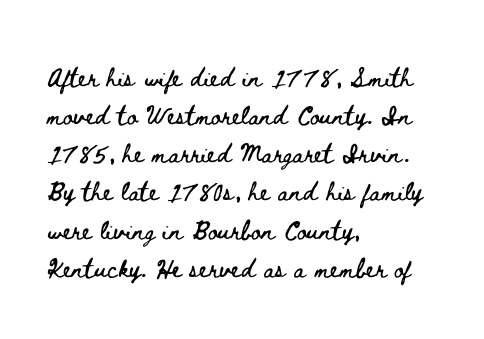
Q: Is the text italic (slanted)? A: Yes.
Q: Is the text underlined? A: No.
Q: How is the paragraph aligned? A: Left-aligned.
Q: Is the spacing between letters normal or unusually wide? A: Normal.
Q: Is the spacing between lines tight, normal or loose? A: Normal.
